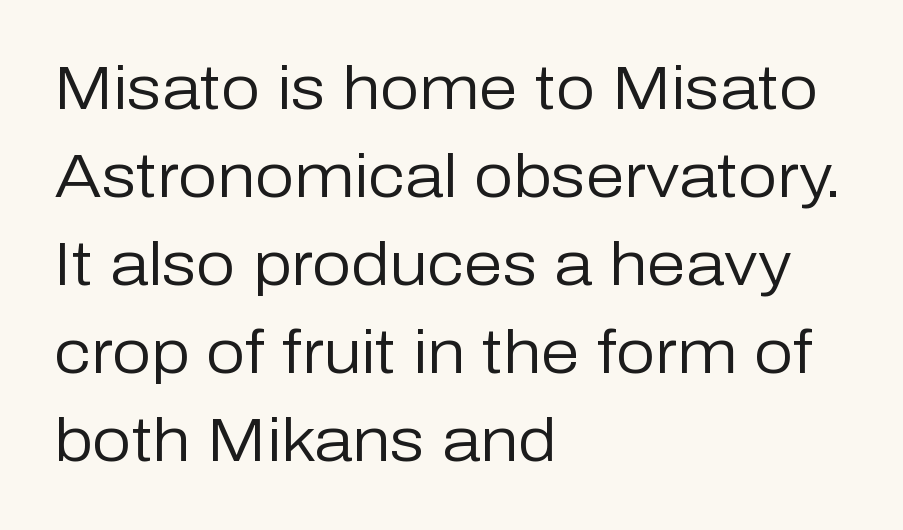
The type is set solid horizontally, with unmodified tracking. Leading: standard. You can tell it's not italic because the verticals are truly vertical. Just letters on the line, the space beneath them empty.
